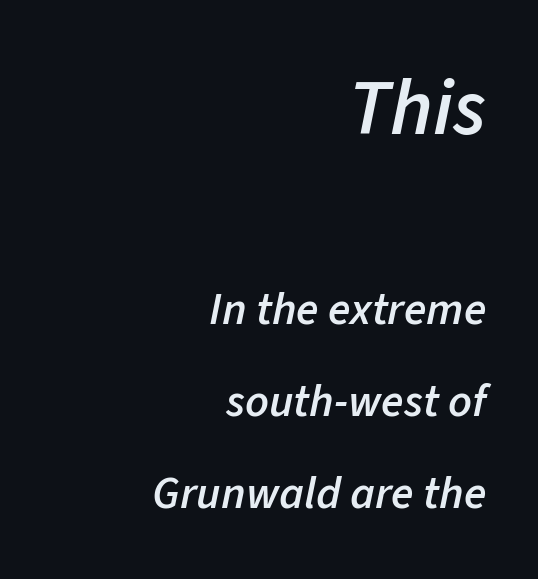
Caption: upper text group enlarged, lower text group reduced. Varying glyph widths throughout — classic text-font behaviour. This block would shrink considerably if given ordinary leading; it's expanded now. Slant detected: the letters are inclined.
